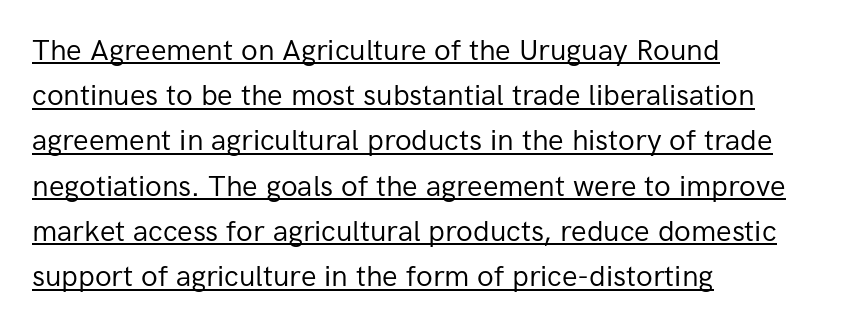
Q: Is the text bold? A: No.
Q: Is the text italic (slanted)? A: No, it is upright.
Q: Is the typeface a serif or a sans-serif typeface? A: Sans-serif.
Q: Is the text underlined? A: Yes.
Q: How is the paragraph aligned? A: Left-aligned.
Q: Is the spacing between letters normal or unusually wide? A: Normal.
Q: Is the spacing between lines tight, normal or loose? A: Normal.
Q: Width (condensed, normal, or wide)? A: Normal.
Q: Stroke contrast? A: Low.
Q: x-height? A: Medium.
Q: Monospaced? A: No.
